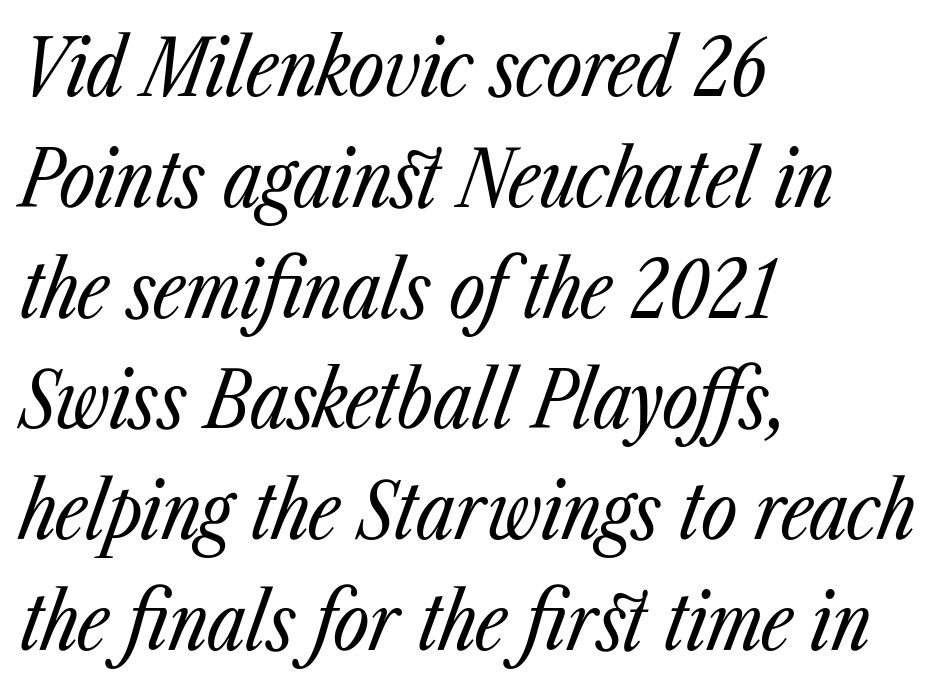
Q: Is the text bold? A: No.
Q: Is the text italic (slanted)? A: Yes, it leans right by about 23 degrees.
Q: Is the text underlined? A: No.
Q: How is the paragraph aligned? A: Left-aligned.
Q: Is the spacing between letters normal or unusually wide? A: Normal.
Q: Is the spacing between lines tight, normal or loose? A: Normal.
Q: Width (condensed, normal, or wide)? A: Condensed.
Q: Stroke contrast? A: Low.
Q: x-height? A: Medium.
Q: Monospaced? A: No.
